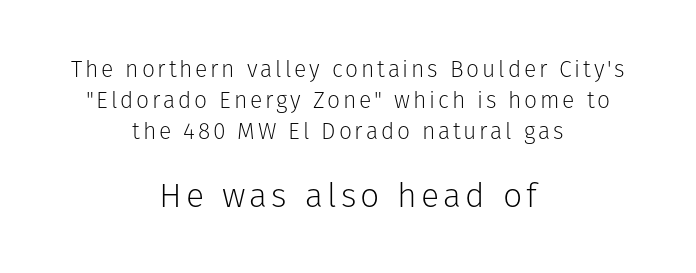
The image shows 34 px light sans-serif type, upright; set centered, normal line spacing (1.35x), not underlined; the second (bottom) block is 1.48x larger; low stroke contrast and a medium x-height.
